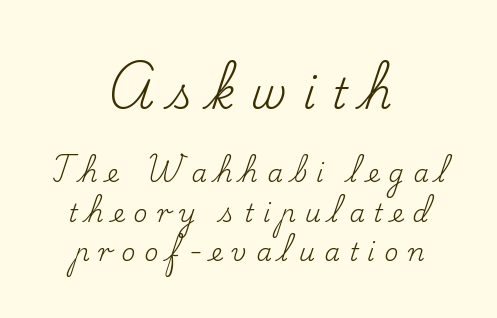
{"serif": "yes", "bold": "no", "weight": "regular", "width": "normal", "stroke_contrast": "low", "x_height": "small", "monospaced": "no", "underline": "no", "align": "center", "line_spacing": "normal", "line_spacing_ratio": 1.58, "letter_spacing": "wide", "letter_spacing_em": 0.36, "larger_block": "first", "size_ratio": 1.72, "glyph_px": 43}
